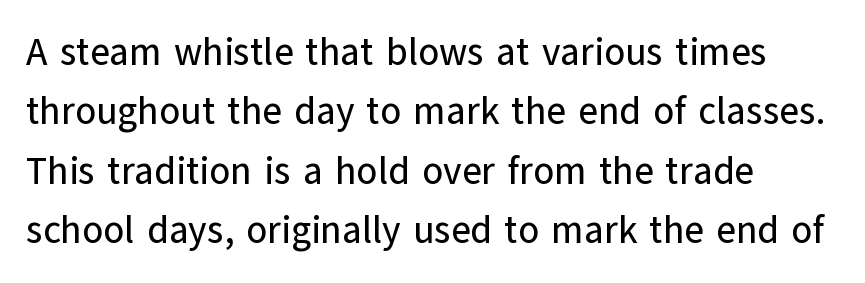
Q: Is the text italic (slanted)? A: No, it is upright.
Q: Is the typeface a serif or a sans-serif typeface? A: Sans-serif.
Q: Is the text underlined? A: No.
Q: How is the paragraph aligned? A: Left-aligned.
Q: Is the spacing between letters normal or unusually wide? A: Normal.
Q: Is the spacing between lines tight, normal or loose? A: Normal.
Q: Width (condensed, normal, or wide)? A: Normal.
Q: Stroke contrast? A: Low.
Q: x-height? A: Medium.
Q: Monospaced? A: No.
